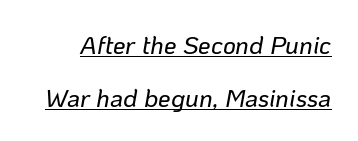
Q: Is the text italic (slanted)? A: Yes, it leans right by about 10 degrees.
Q: Is the text underlined? A: Yes.
Q: Is the spacing between letters normal or unusually wide? A: Normal.
Q: Is the spacing between lines tight, normal or loose? A: Loose.
